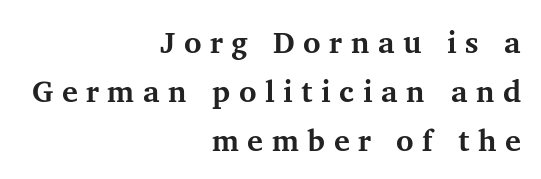
The passage shown is emphatically bold. The letters advance in unequal steps, a hallmark of proportional type. This rendering features lettering with no underline. Honestly, the letter spacing is so wide it's the main thing you notice. The glyphs in this specimen are seriffed. Nope, not italic — everything's standing straight.
